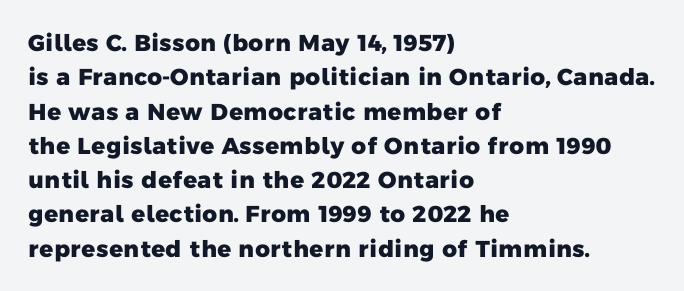
Spacing between characters is what you'd get straight out of the box. This sample is left-justified, so line endings fall wherever the words run out. Honestly, there is no underline to notice here at all. This is heavy type, rendered in bold. Line spacing here is normal.
